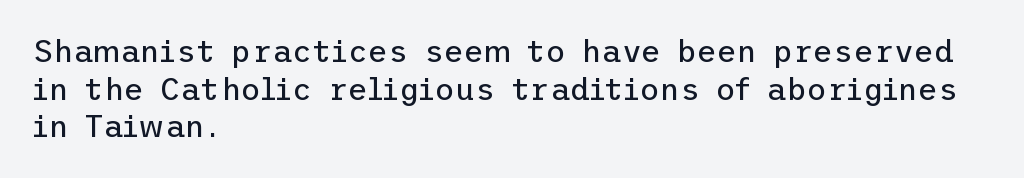
The image shows 31 px regular-weight sans-serif type, upright; set left-aligned, line spacing 1.21x, normal letter spacing, not underlined; low stroke contrast and a medium x-height.
